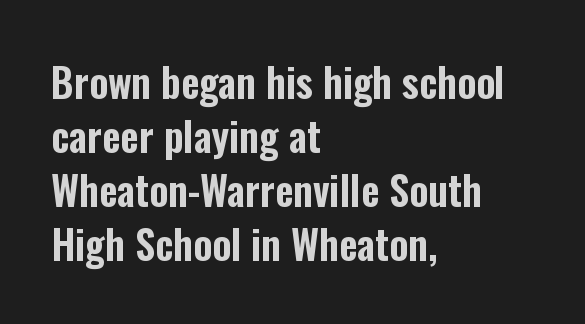
Q: Is the text italic (slanted)? A: No, it is upright.
Q: Is the typeface a serif or a sans-serif typeface? A: Sans-serif.
Q: Is the text underlined? A: No.
Q: How is the paragraph aligned? A: Left-aligned.
Q: Is the spacing between letters normal or unusually wide? A: Normal.
Q: Is the spacing between lines tight, normal or loose? A: Normal.
Q: Width (condensed, normal, or wide)? A: Condensed.
Q: Stroke contrast? A: Low.
Q: x-height? A: Medium.
Q: Monospaced? A: No.
